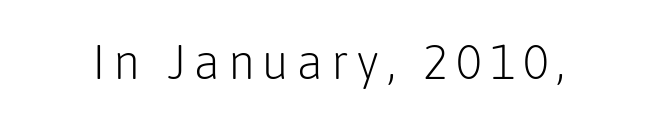
The image shows 48 px light sans-serif type, upright; set not underlined; low stroke contrast and a medium x-height.
